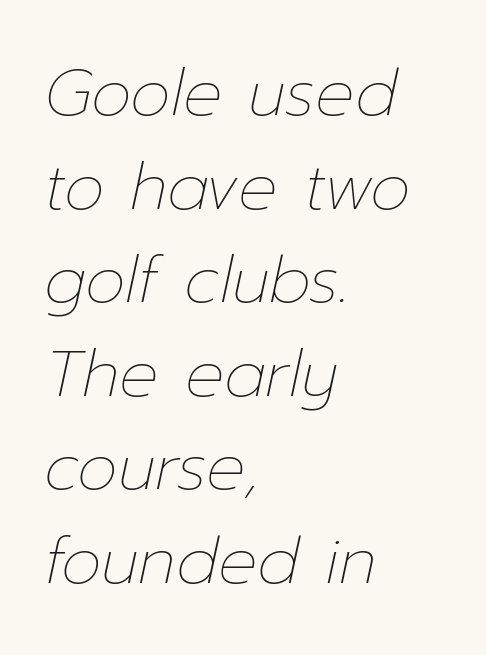
The image shows 65 px thin type, italic (leaning right); set left-aligned, normal line spacing (1.44x), normal letter spacing, not underlined; low stroke contrast and a medium x-height.
